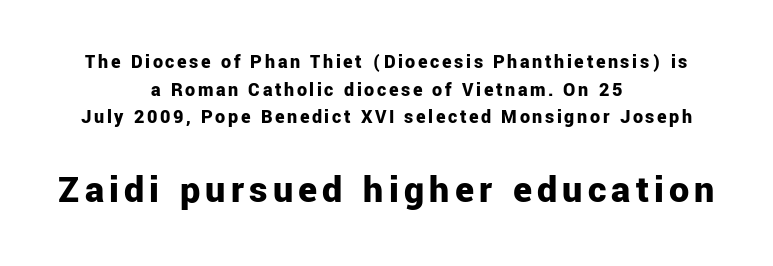
Every stem runs plumb, perpendicular to the baseline. Check the space under the baseline: it is left empty. Vertical spacing — default. A dark, heavy texture on the line: the type is bold.
